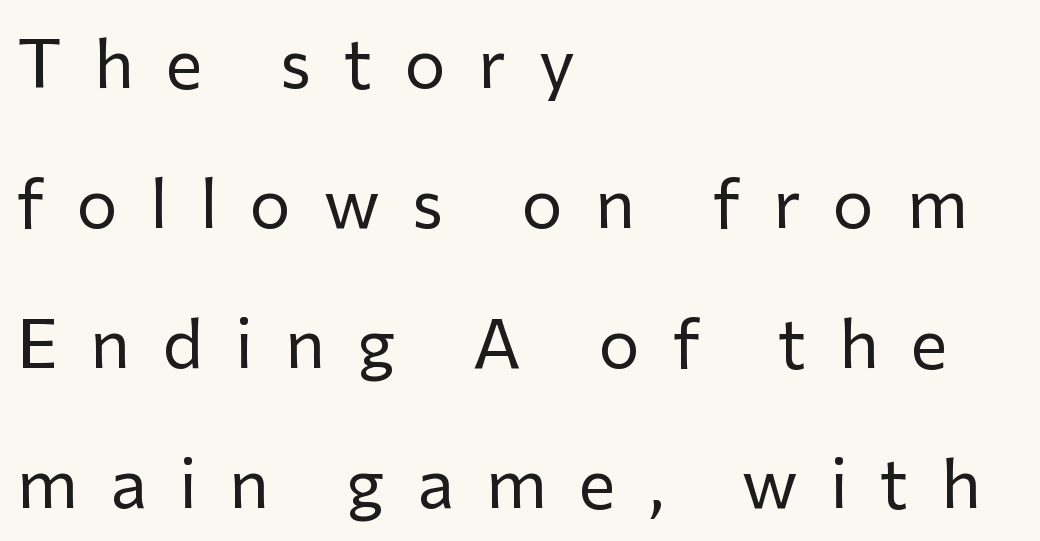
{"serif": "no", "italic": "no", "bold": "no", "weight": "regular", "width": "normal", "stroke_contrast": "low", "x_height": "medium", "monospaced": "no", "underline": "no", "align": "left", "line_spacing": "loose", "line_spacing_ratio": 2.03, "letter_spacing": "wide", "letter_spacing_em": 0.47, "glyph_px": 69}
